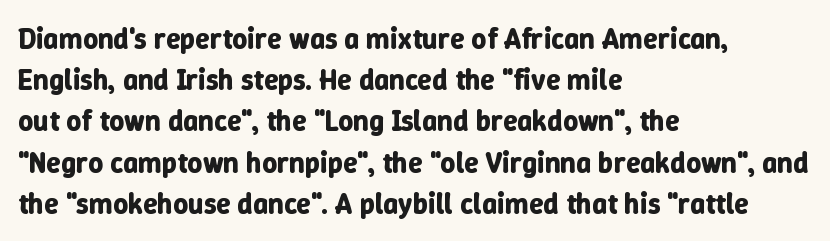
{"italic": "no", "bold": "yes", "weight": "bold", "width": "normal", "stroke_contrast": "low", "x_height": "medium", "monospaced": "no", "underline": "no", "align": "left", "line_spacing": "normal", "line_spacing_ratio": 1.42, "letter_spacing": "normal", "letter_spacing_em": 0.0, "glyph_px": 29}
